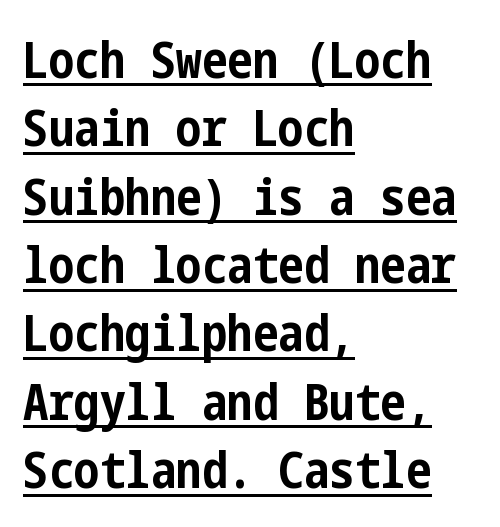
The image shows 51 px bold, condensed sans-serif type, upright; set left-aligned, normal line spacing (1.34x), normal letter spacing, underlined; low stroke contrast and a medium x-height.
